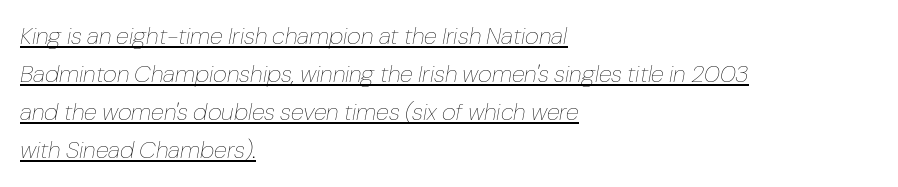
The image shows 24 px text type, italic (leaning right); set left-aligned, normal line spacing (1.59x), normal letter spacing, underlined.
